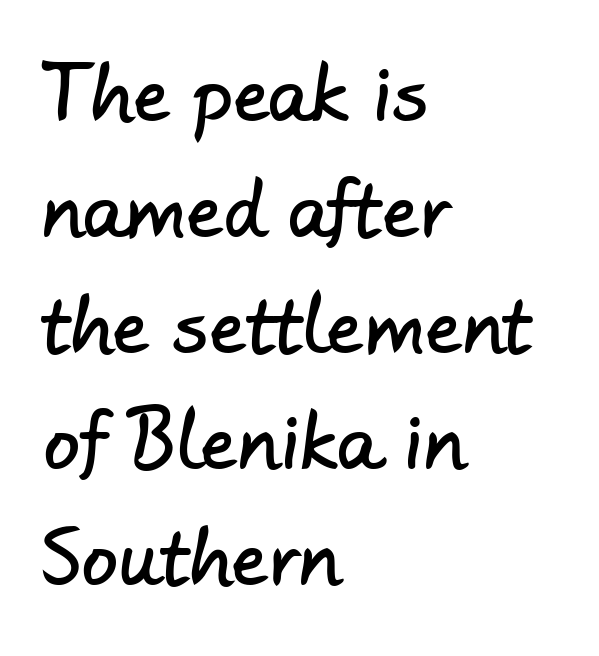
Q: Is the typeface a serif or a sans-serif typeface? A: Sans-serif.
Q: Is the text underlined? A: No.
Q: How is the paragraph aligned? A: Left-aligned.
Q: Is the spacing between letters normal or unusually wide? A: Normal.
Q: Is the spacing between lines tight, normal or loose? A: Normal.
Q: Width (condensed, normal, or wide)? A: Normal.
Q: Stroke contrast? A: Low.
Q: x-height? A: Small.
Q: Monospaced? A: No.
